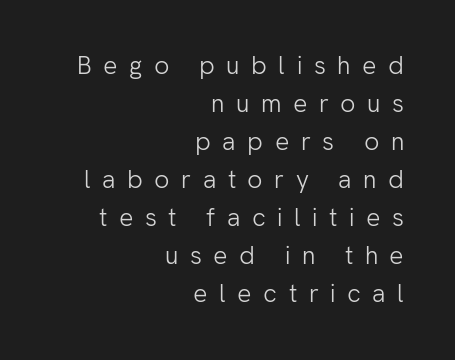
{"italic": "no", "bold": "no", "underline": "no", "align": "right", "line_spacing": "normal", "line_spacing_ratio": 1.52, "letter_spacing": "wide", "letter_spacing_em": 0.46, "glyph_px": 25}
